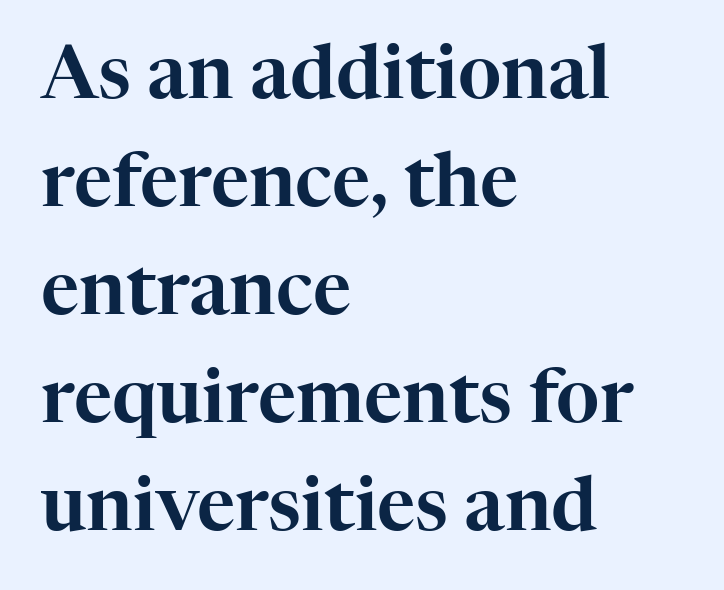
The image shows 74 px serif type, upright; set left-aligned, normal line spacing (1.46x), normal letter spacing, not underlined; high stroke contrast and a medium x-height.
